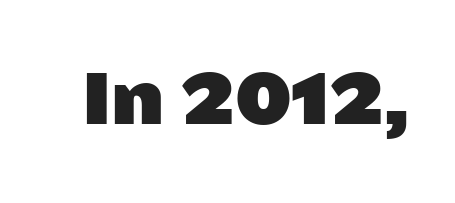
Underline: absent. A typesetter would call this proportional, since set widths differ per character. If you drew a line through each stem, it would be perfectly vertical. The line texture is even and compact thanks to regular tracking. What kind of face is this? One without serifs — a sans.
